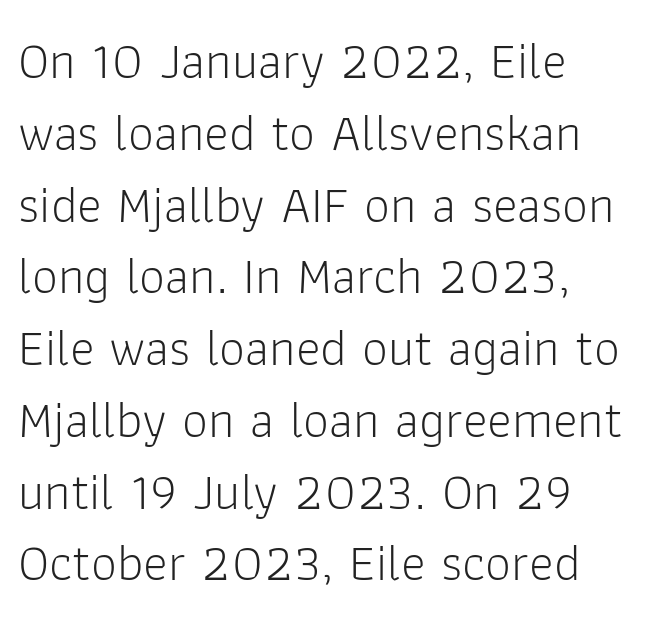
{"serif": "no", "italic": "no", "bold": "no", "weight": "light", "width": "normal", "stroke_contrast": "low", "x_height": "medium", "monospaced": "no", "underline": "no", "align": "left", "line_spacing": "normal", "line_spacing_ratio": 1.38, "letter_spacing": "normal", "letter_spacing_em": 0.0, "glyph_px": 52}
